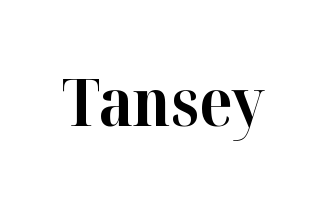
{"serif": "yes", "italic": "no", "bold": "yes", "weight": "bold", "width": "normal", "stroke_contrast": "high", "x_height": "medium", "monospaced": "no", "underline": "no", "letter_spacing": "normal", "letter_spacing_em": 0.0, "glyph_px": 66}
